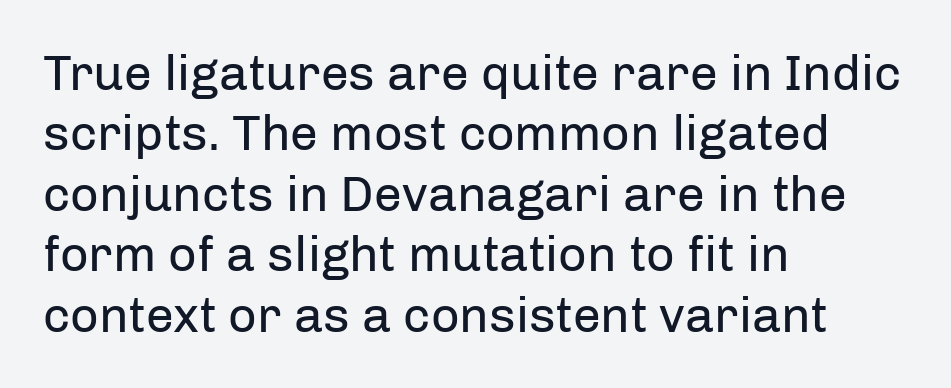
The strokes carry an ordinary text weight at most. The setting favours the left margin, as ordinary paragraphs usually do. How are the letters spaced? Ordinarily, with no added tracking. You could not count columns in this text — the font is proportionally spaced. These lines were composed using upright roman letters. Words float on clear page, feet unadorned.
